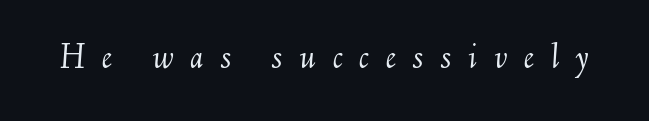
{"italic": "yes", "lean": "right", "slant_degrees": 6, "bold": "no", "weight": "light", "width": "normal", "stroke_contrast": "medium", "x_height": "small", "monospaced": "no", "underline": "no", "letter_spacing": "wide", "letter_spacing_em": 0.46, "glyph_px": 36}
